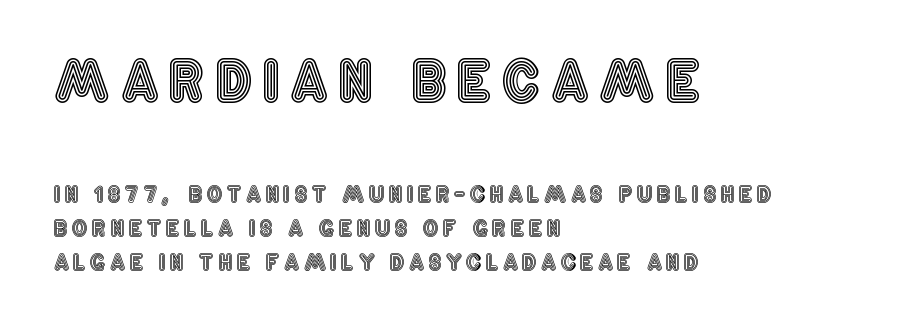
Q: Is the text italic (slanted)? A: No, it is upright.
Q: Is the text underlined? A: No.
Q: How is the paragraph aligned? A: Left-aligned.
Q: Is the spacing between lines tight, normal or loose? A: Normal.
Q: Which block of text is set in a larger size, the first (top) or the second (bottom)? A: The first (top) one.
Q: Width (condensed, normal, or wide)? A: Condensed.
Q: x-height? A: Large.
Q: Monospaced? A: No.
